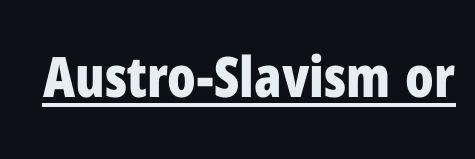
Q: Is the text bold? A: Yes.
Q: Is the text italic (slanted)? A: No, it is upright.
Q: Is the typeface a serif or a sans-serif typeface? A: Sans-serif.
Q: Is the text underlined? A: Yes.
Q: Is the spacing between letters normal or unusually wide? A: Normal.
Q: Width (condensed, normal, or wide)? A: Condensed.
Q: Stroke contrast? A: Low.
Q: x-height? A: Medium.
Q: Monospaced? A: No.
